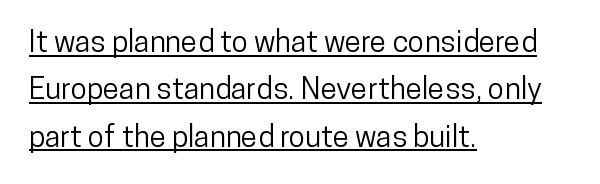
{"serif": "no", "italic": "no", "width": "condensed", "stroke_contrast": "low", "x_height": "medium", "monospaced": "no", "underline": "yes", "align": "left", "line_spacing": "normal", "line_spacing_ratio": 1.58, "letter_spacing": "normal", "letter_spacing_em": 0.0, "glyph_px": 30}
